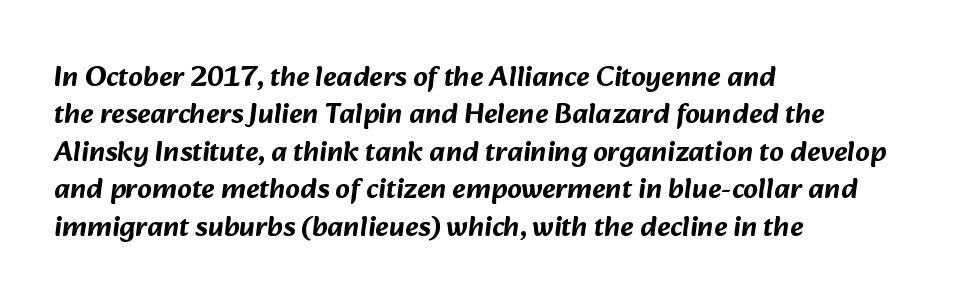
The face used here is proportionally spaced, like ordinary book or web type. Vertically, the passage feels balanced, rows spaced as you'd expect. Each word holds together tightly as a unit, with standard inter-letter gaps. The font family rendered here belongs to the sans-serif group.
